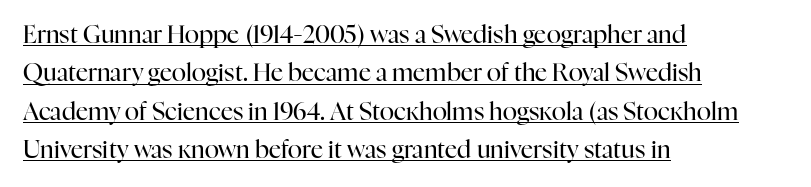
Q: Is the text bold? A: No.
Q: Is the text italic (slanted)? A: No, it is upright.
Q: Is the text underlined? A: Yes.
Q: How is the paragraph aligned? A: Left-aligned.
Q: Is the spacing between letters normal or unusually wide? A: Normal.
Q: Is the spacing between lines tight, normal or loose? A: Normal.
